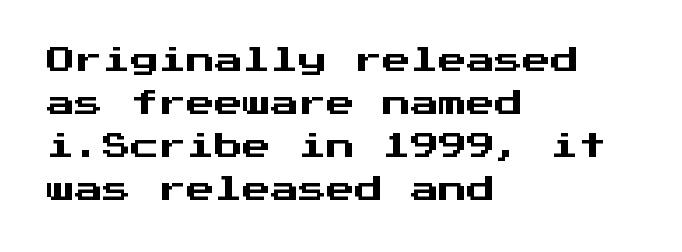
The image shows 28 px sans-serif type, upright, monospaced; set left-aligned, normal line spacing (1.54x), normal letter spacing, not underlined; medium stroke contrast and a medium x-height.
